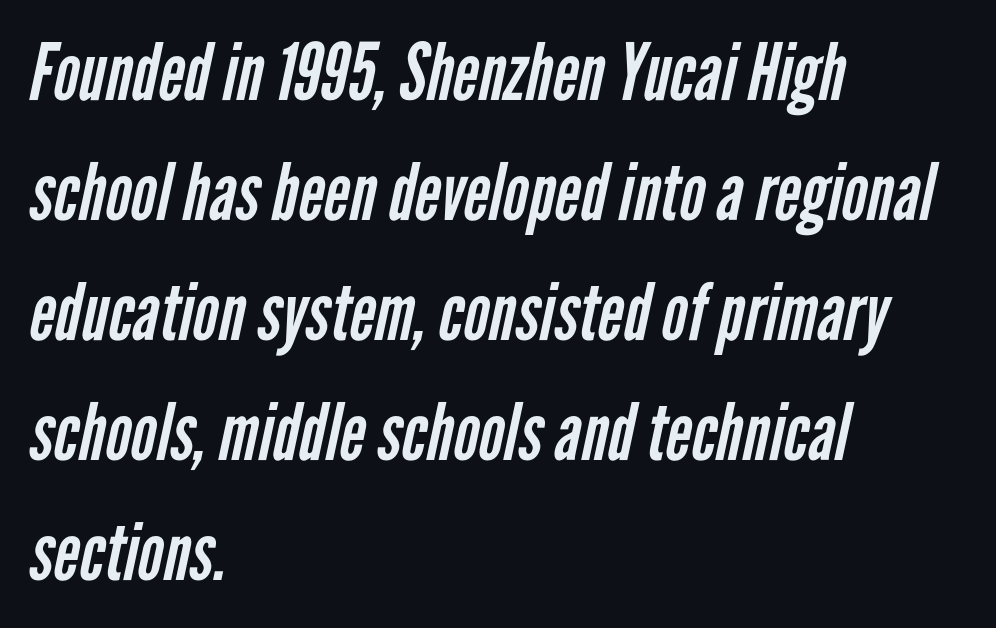
Q: Is the text bold? A: No.
Q: Is the typeface a serif or a sans-serif typeface? A: Sans-serif.
Q: Is the text underlined? A: No.
Q: How is the paragraph aligned? A: Left-aligned.
Q: Is the spacing between letters normal or unusually wide? A: Normal.
Q: Is the spacing between lines tight, normal or loose? A: Normal.
Q: Width (condensed, normal, or wide)? A: Condensed.
Q: Stroke contrast? A: Low.
Q: x-height? A: Medium.
Q: Monospaced? A: No.
